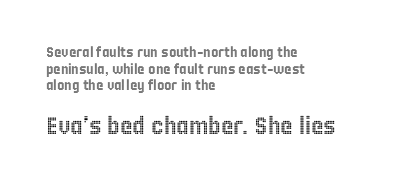
{"italic": "no", "underline": "no", "align": "left", "line_spacing_ratio": 1.18, "letter_spacing": "normal", "letter_spacing_em": 0.0, "larger_block": "second", "size_ratio": 1.71, "glyph_px": 24}
